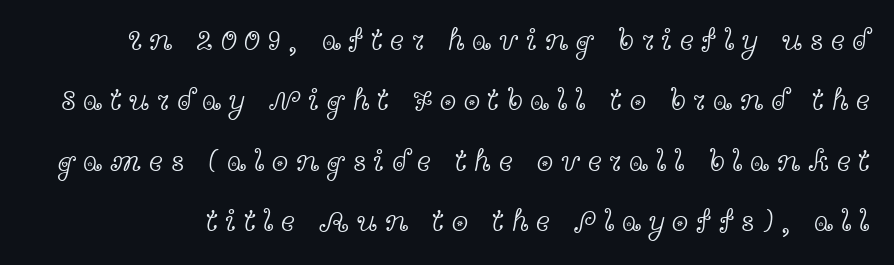
{"serif": "yes", "bold": "no", "weight": "light", "width": "wide", "x_height": "medium", "monospaced": "no", "underline": "no", "line_spacing": "loose", "line_spacing_ratio": 2.01, "letter_spacing": "wide", "letter_spacing_em": 0.25, "glyph_px": 30}
